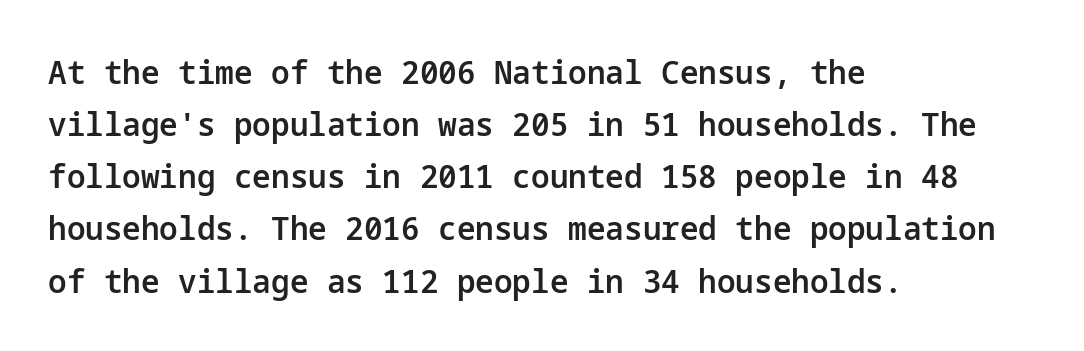
{"serif": "no", "italic": "no", "bold": "semi", "weight": "semibold", "width": "normal", "stroke_contrast": "low", "x_height": "medium", "underline": "no", "align": "left", "line_spacing": "normal", "line_spacing_ratio": 1.58, "letter_spacing": "normal", "letter_spacing_em": 0.0, "glyph_px": 33}
